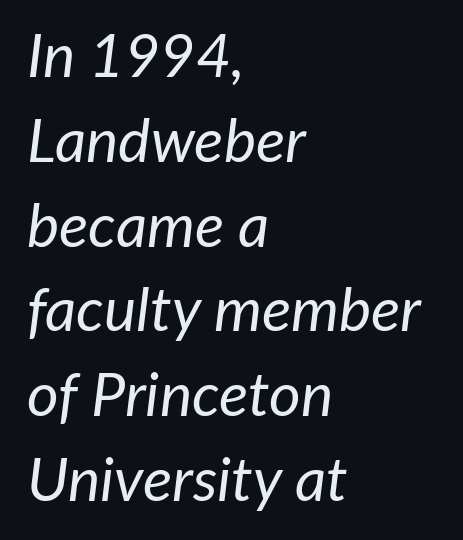
{"italic": "yes", "lean": "right", "slant_degrees": 7, "bold": "no", "weight": "regular", "width": "normal", "stroke_contrast": "low", "x_height": "medium", "monospaced": "no", "underline": "no", "align": "left", "line_spacing": "normal", "line_spacing_ratio": 1.39, "letter_spacing": "normal", "letter_spacing_em": 0.0, "glyph_px": 61}
